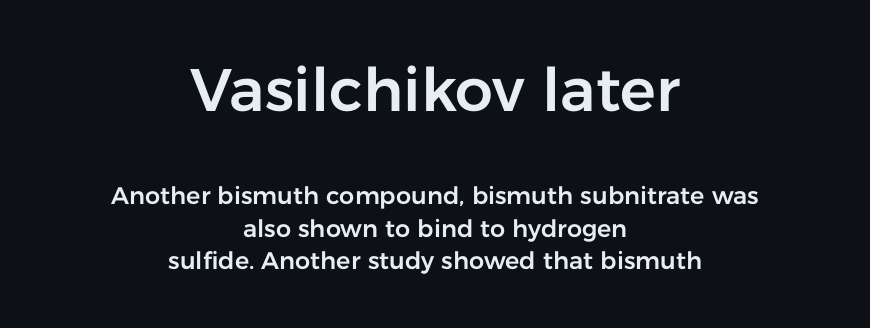
Q: Is the text italic (slanted)? A: No, it is upright.
Q: Is the typeface a serif or a sans-serif typeface? A: Sans-serif.
Q: Is the text underlined? A: No.
Q: How is the paragraph aligned? A: Centered.
Q: Is the spacing between letters normal or unusually wide? A: Normal.
Q: Is the spacing between lines tight, normal or loose? A: Normal.
Q: Which block of text is set in a larger size, the first (top) or the second (bottom)? A: The first (top) one.
Q: Width (condensed, normal, or wide)? A: Normal.
Q: Stroke contrast? A: Low.
Q: x-height? A: Medium.
Q: Monospaced? A: No.
